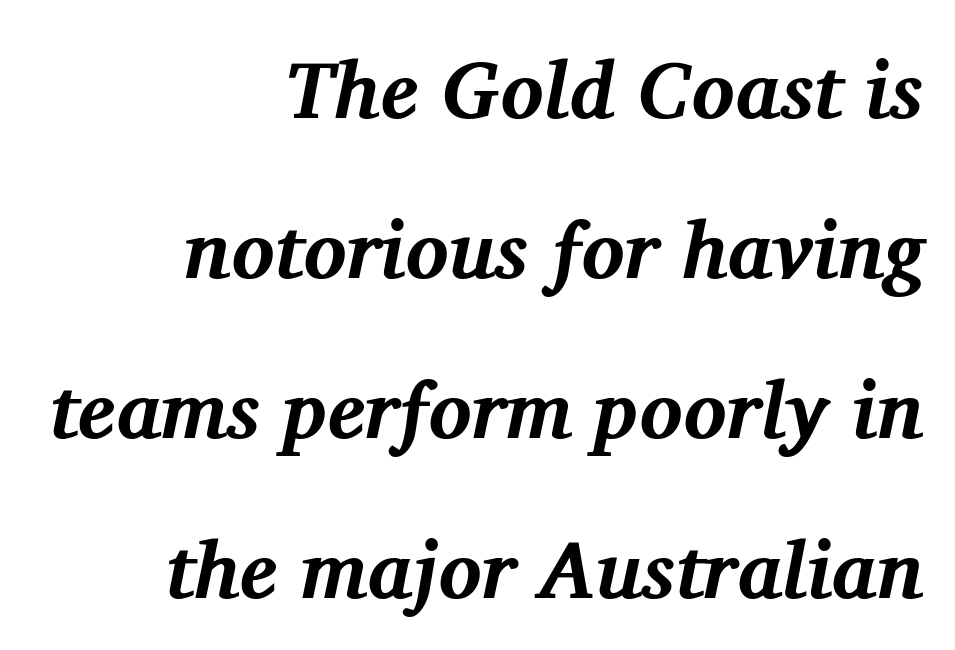
{"serif": "yes", "italic": "yes", "lean": "right", "slant_degrees": 11, "bold": "yes", "weight": "bold", "width": "normal", "stroke_contrast": "medium", "x_height": "medium", "monospaced": "no", "underline": "no", "align": "right", "line_spacing": "loose", "line_spacing_ratio": 2.0, "letter_spacing": "normal", "letter_spacing_em": 0.0, "glyph_px": 80}
